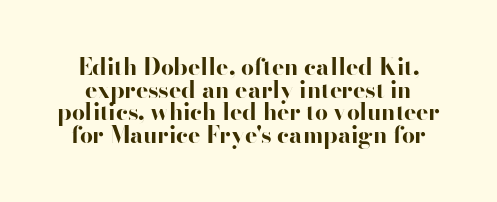
The image shows 23 px bold type, upright; set tight line spacing (0.98x), normal letter spacing, not underlined.
